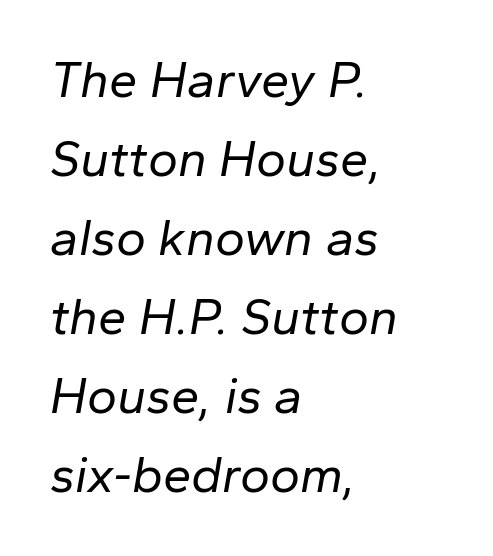
Q: Is the text bold? A: No.
Q: Is the text italic (slanted)? A: Yes, it leans right by about 10 degrees.
Q: Is the text underlined? A: No.
Q: How is the paragraph aligned? A: Left-aligned.
Q: Is the spacing between letters normal or unusually wide? A: Normal.
Q: Is the spacing between lines tight, normal or loose? A: Normal.
Q: Width (condensed, normal, or wide)? A: Normal.
Q: Stroke contrast? A: Low.
Q: x-height? A: Medium.
Q: Monospaced? A: No.
